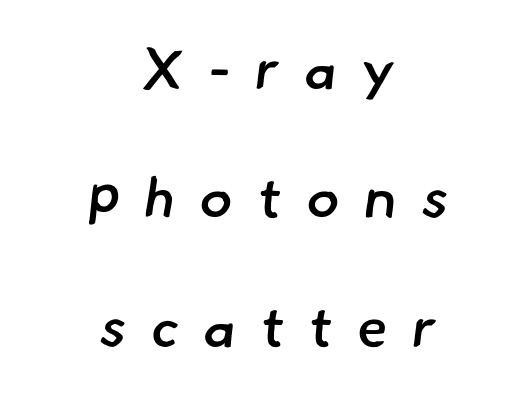
Q: Is the text bold? A: Semi-bold.
Q: Is the typeface a serif or a sans-serif typeface? A: Sans-serif.
Q: Is the text underlined? A: No.
Q: How is the paragraph aligned? A: Centered.
Q: Is the spacing between letters normal or unusually wide? A: Unusually wide.
Q: Is the spacing between lines tight, normal or loose? A: Loose.
Q: Width (condensed, normal, or wide)? A: Normal.
Q: Stroke contrast? A: Low.
Q: x-height? A: Small.
Q: Monospaced? A: No.
